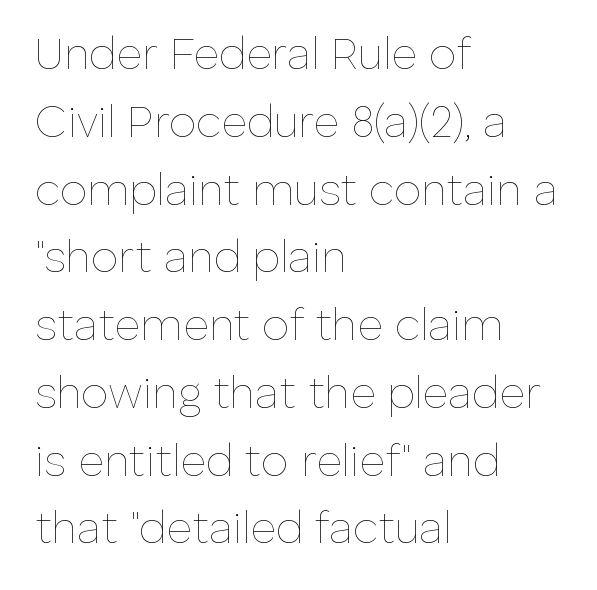
The image shows 44 px thin type, upright; set left-aligned, normal line spacing (1.54x), normal letter spacing, not underlined; low stroke contrast and a medium x-height.
